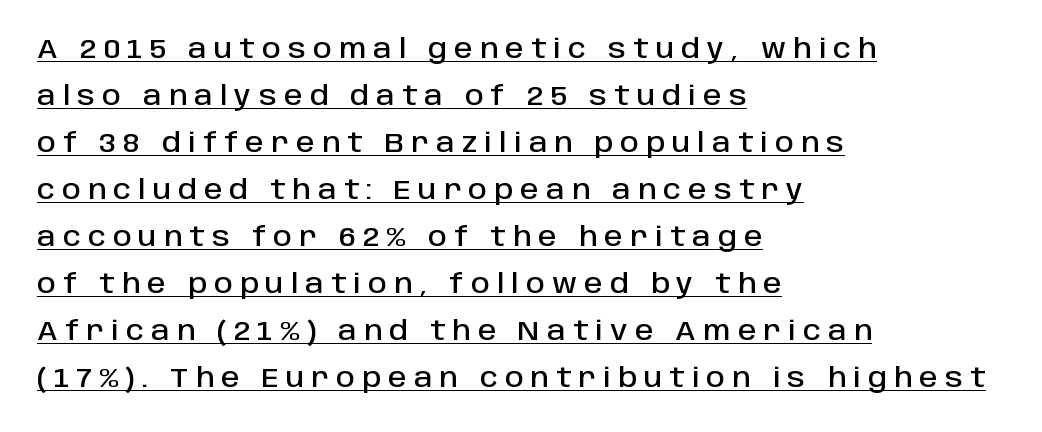
{"italic": "no", "underline": "yes", "align": "left", "line_spacing_ratio": 1.81, "letter_spacing": "wide", "letter_spacing_em": 0.28, "glyph_px": 26}
